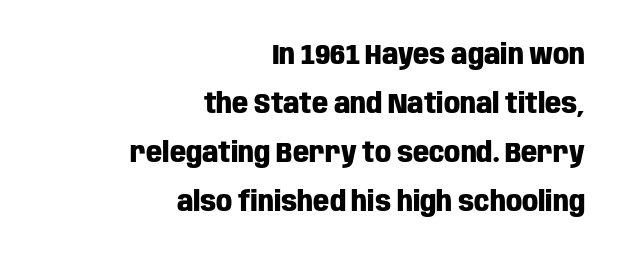
Letter spacing: default. Look at the bottom of the vertical strokes: they stop flat, with no serifs. Horizontal alignment here is rightward, an uncommon choice for prose. Glance below the letters and you will spot only blank space. Every character sits straight up, as roman type does.
